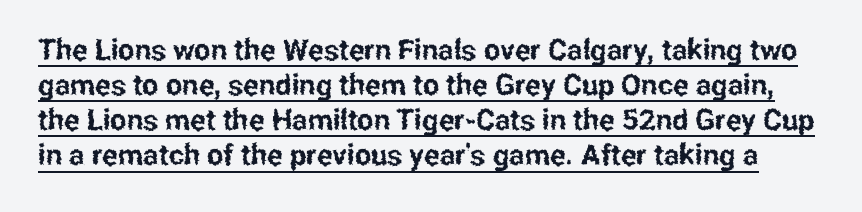
Has an underline been added? It has. Unlike a traditional serif, this face leaves its strokes unadorned. It's the straight-up-and-down kind of type. Tracking here is standard; glyphs follow each other at the usual distance. The letters advance in unequal steps, a hallmark of proportional type.
